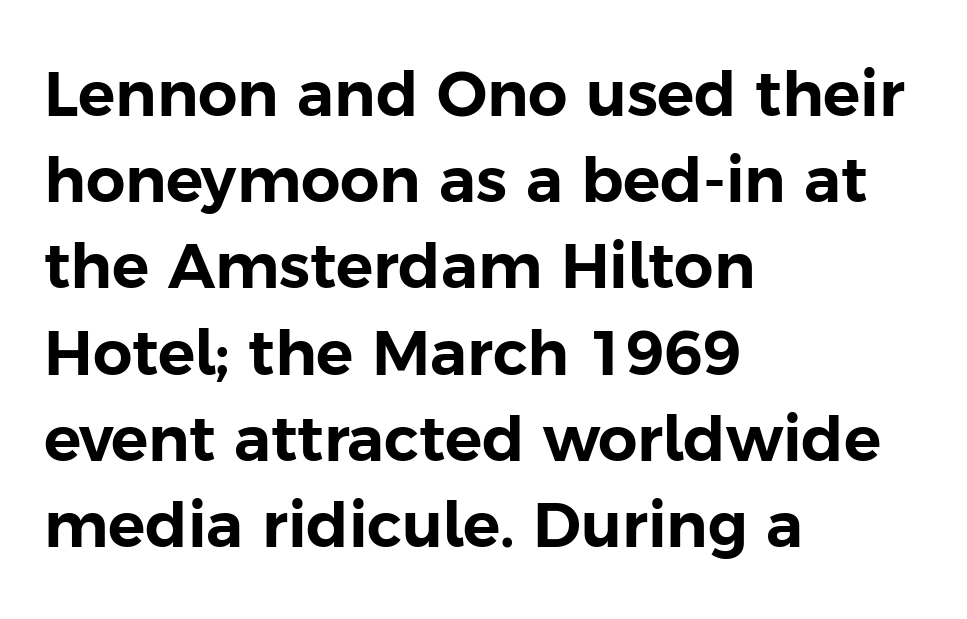
The image shows 62 px sans-serif type, upright; set left-aligned, normal line spacing (1.39x), normal letter spacing, not underlined; low stroke contrast and a medium x-height.
